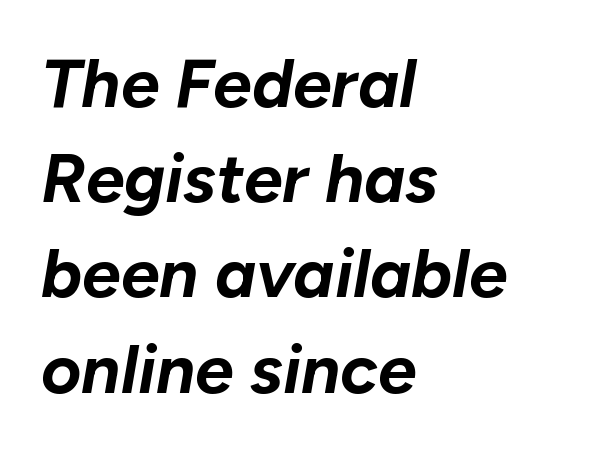
The image shows 69 px bold type, italic (leaning right); set left-aligned, normal line spacing (1.38x), normal letter spacing, not underlined; low stroke contrast and a medium x-height.
